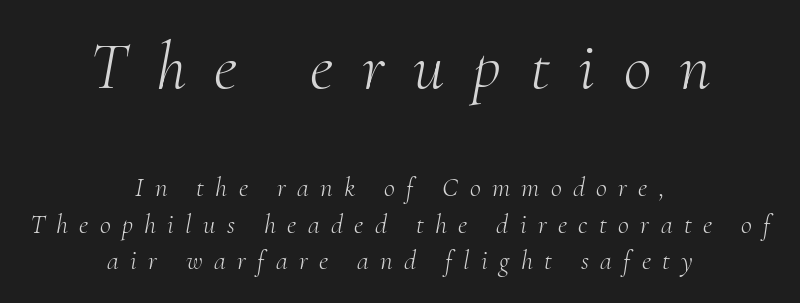
{"serif": "yes", "italic": "yes", "lean": "right", "slant_degrees": 10, "bold": "no", "weight": "light", "width": "normal", "stroke_contrast": "medium", "x_height": "small", "monospaced": "no", "underline": "no", "align": "center", "line_spacing": "normal", "line_spacing_ratio": 1.35, "letter_spacing": "wide", "letter_spacing_em": 0.42, "larger_block": "first", "size_ratio": 2.52, "glyph_px": 68}
